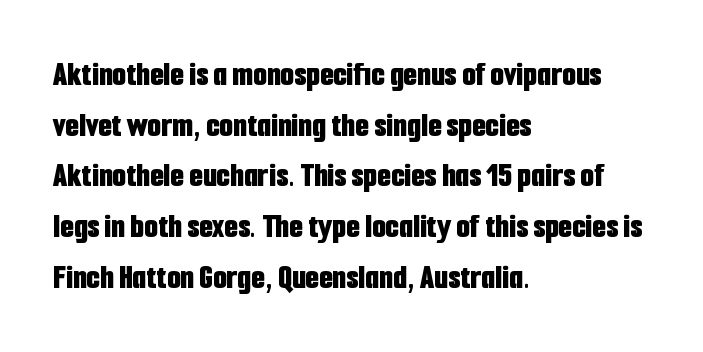
The rendering uses natural spacing where letterforms have individual widths. Is this a sans? Yes — the strokes have no serifs. You can tell it's not italic because the verticals are truly vertical. Is there much room between lines? A standard amount, neither cramped nor airy. If you drew a ruler down the left edge, every line would touch it. Lines of text with bare space underneath.
